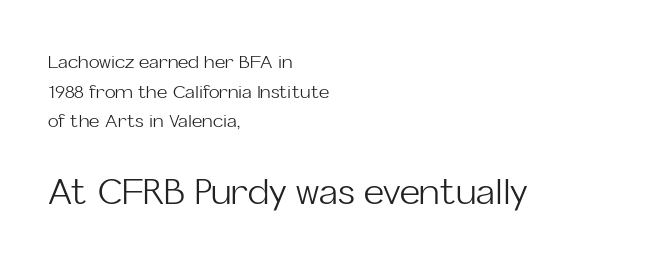
Q: Is the text bold? A: No.
Q: Is the text italic (slanted)? A: No, it is upright.
Q: Is the typeface a serif or a sans-serif typeface? A: Sans-serif.
Q: Is the text underlined? A: No.
Q: How is the paragraph aligned? A: Left-aligned.
Q: Is the spacing between letters normal or unusually wide? A: Normal.
Q: Is the spacing between lines tight, normal or loose? A: Normal.
Q: Which block of text is set in a larger size, the first (top) or the second (bottom)? A: The second (bottom) one.
Q: Width (condensed, normal, or wide)? A: Normal.
Q: Stroke contrast? A: Low.
Q: x-height? A: Medium.
Q: Monospaced? A: No.
